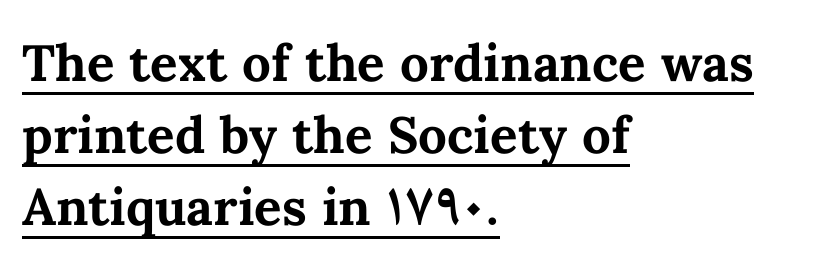
{"italic": "no", "bold": "yes", "weight": "bold", "width": "normal", "stroke_contrast": "medium", "x_height": "medium", "monospaced": "no", "underline": "yes", "align": "left", "line_spacing": "normal", "line_spacing_ratio": 1.41, "letter_spacing": "normal", "letter_spacing_em": 0.0, "glyph_px": 51}
